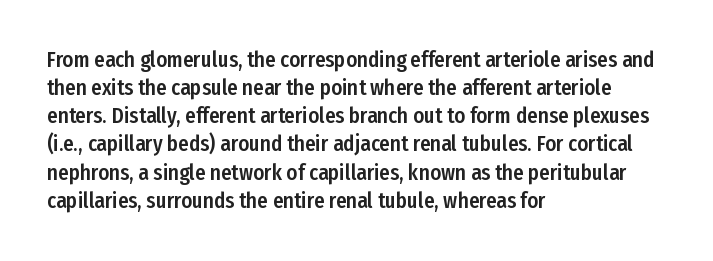
Teacher's note: observe the even left margin — that is flush-left alignment. No italicization has been applied; the sample stays upright. Clear beneath every line of the passage. Honestly, the letter spacing is just normal — you wouldn't notice it. A typesetter would call this leading conventional body-copy spacing.
